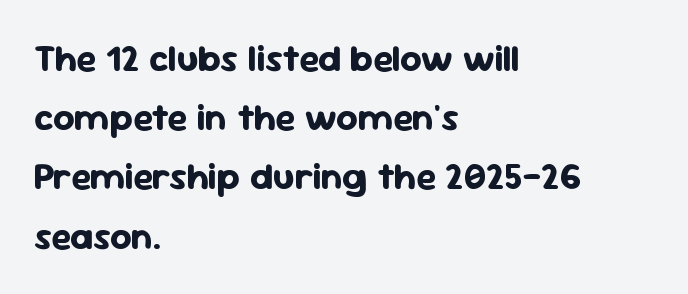
The image shows 37 px bold sans-serif type, upright; set left-aligned, normal line spacing (1.6x), normal letter spacing, not underlined; low stroke contrast and a medium x-height.
